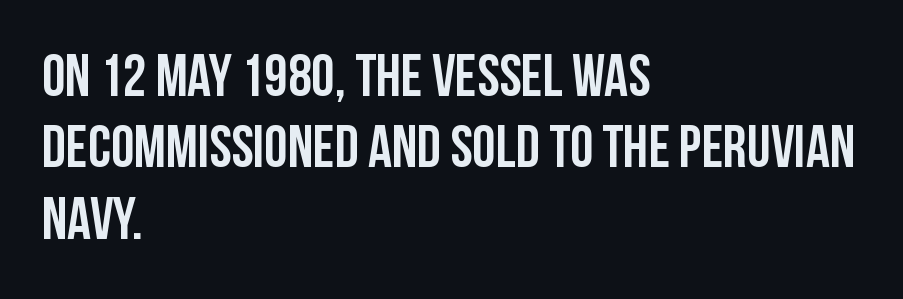
{"serif": "no", "italic": "no", "width": "condensed", "stroke_contrast": "low", "x_height": "large", "monospaced": "no", "underline": "no", "align": "left", "line_spacing_ratio": 1.21, "letter_spacing": "normal", "letter_spacing_em": 0.0, "glyph_px": 59}
